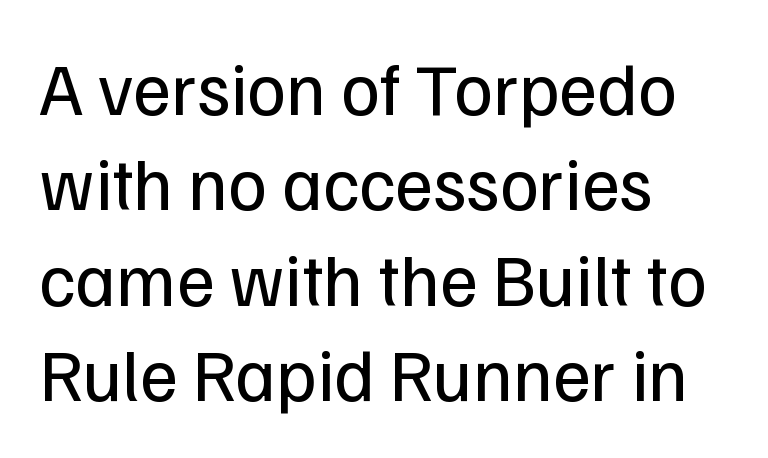
Stems and bowls with no extra thickness — not bold. The typesetter chose a ragged-right arrangement here. Nope, not italic — everything's standing straight. Evenly set lines give the paragraph a standard silhouette. The foot of each line stays bare and open.
